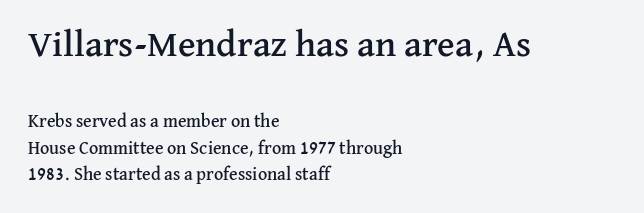
A typesetter would label this face a serif. Unmarked baselines from the first word to the last. In CSS terms this would be text-align: left. Glyph-to-glyph distance matches everyday printed text. Students, observe: this is what conventionally led text looks like.
